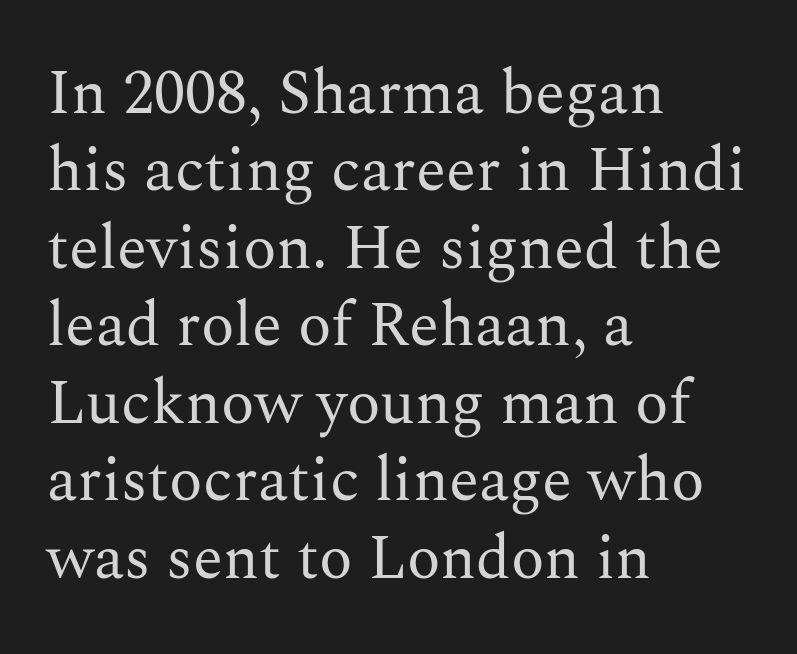
The image shows 62 px regular-weight serif type, upright; set left-aligned, normal line spacing (1.25x), normal letter spacing, not underlined; medium stroke contrast and a medium x-height.
